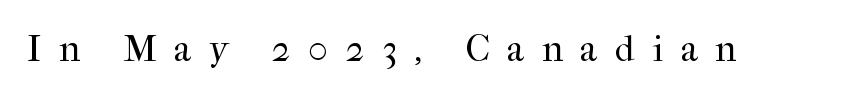
{"serif": "yes", "italic": "no", "bold": "no", "weight": "regular", "width": "normal", "stroke_contrast": "high", "x_height": "medium", "monospaced": "no", "underline": "no", "letter_spacing": "wide", "letter_spacing_em": 0.47, "glyph_px": 37}
